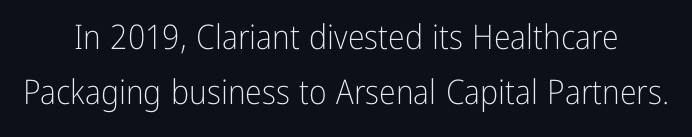
The image shows 34 px light, condensed sans-serif type, upright; set normal line spacing (1.61x), normal letter spacing, not underlined; low stroke contrast and a medium x-height.
